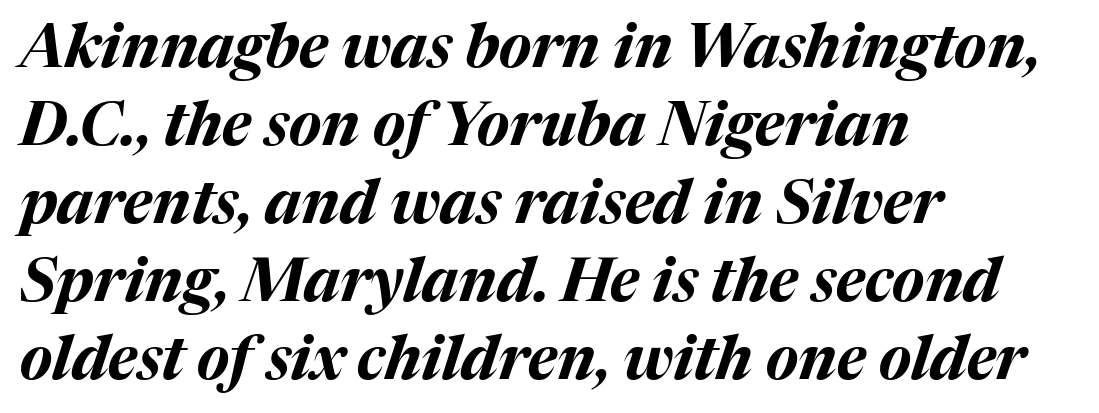
Q: Is the text bold? A: Yes.
Q: Is the text italic (slanted)? A: Yes, it leans right by about 17 degrees.
Q: Is the text underlined? A: No.
Q: How is the paragraph aligned? A: Left-aligned.
Q: Is the spacing between letters normal or unusually wide? A: Normal.
Q: Is the spacing between lines tight, normal or loose? A: Normal.
Q: Width (condensed, normal, or wide)? A: Normal.
Q: Stroke contrast? A: Medium.
Q: x-height? A: Medium.
Q: Monospaced? A: No.
